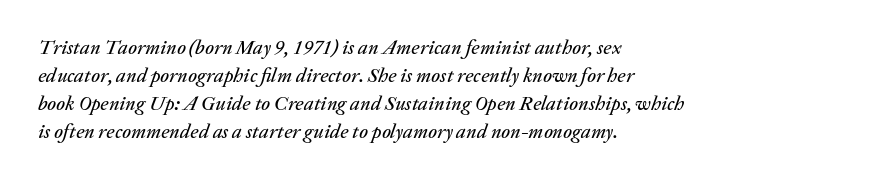
The image shows 20 px text type, italic (leaning right); set left-aligned, normal line spacing (1.4x), normal letter spacing, not underlined.
